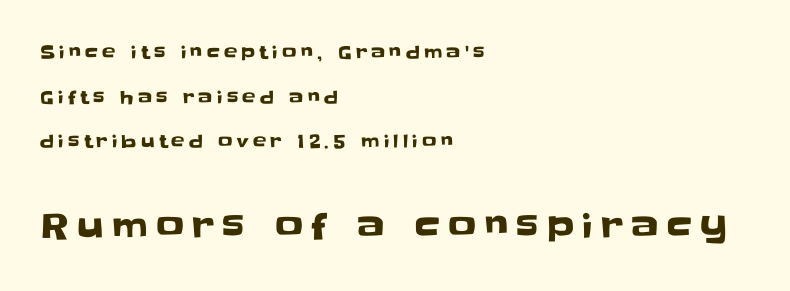
Q: Is the text italic (slanted)? A: No, it is upright.
Q: Is the typeface a serif or a sans-serif typeface? A: Sans-serif.
Q: Is the text underlined? A: No.
Q: How is the paragraph aligned? A: Left-aligned.
Q: Is the spacing between letters normal or unusually wide? A: Unusually wide.
Q: Is the spacing between lines tight, normal or loose? A: Loose.
Q: Which block of text is set in a larger size, the first (top) or the second (bottom)? A: The second (bottom) one.
Q: Width (condensed, normal, or wide)? A: Normal.
Q: Stroke contrast? A: Low.
Q: x-height? A: Large.
Q: Monospaced? A: No.
